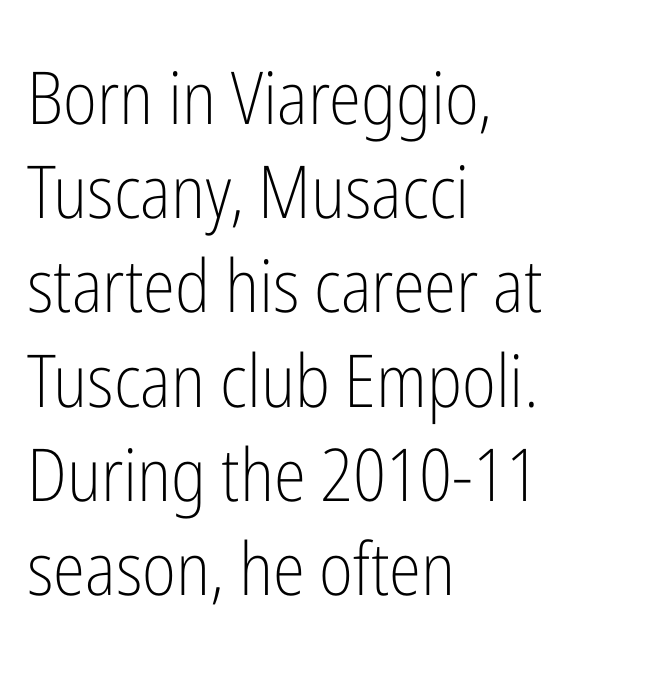
The image shows 73 px light, condensed sans-serif type, upright; set left-aligned, normal line spacing (1.29x), normal letter spacing, not underlined; low stroke contrast and a medium x-height.
